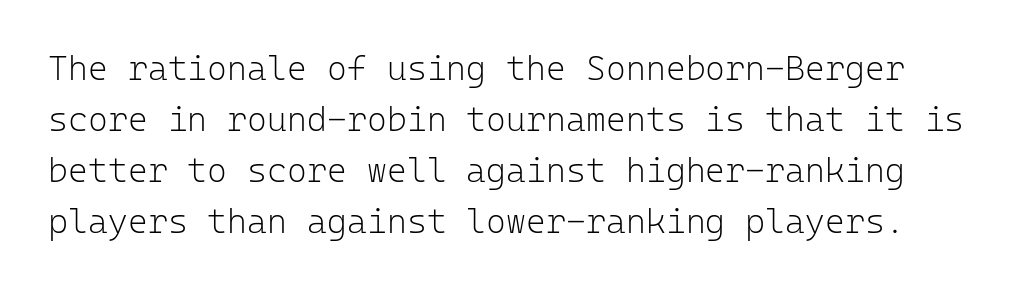
{"serif": "no", "italic": "no", "bold": "no", "weight": "light", "width": "normal", "stroke_contrast": "low", "x_height": "medium", "monospaced": "yes", "underline": "no", "line_spacing": "normal", "line_spacing_ratio": 1.5, "letter_spacing": "normal", "letter_spacing_em": 0.0, "glyph_px": 34}
